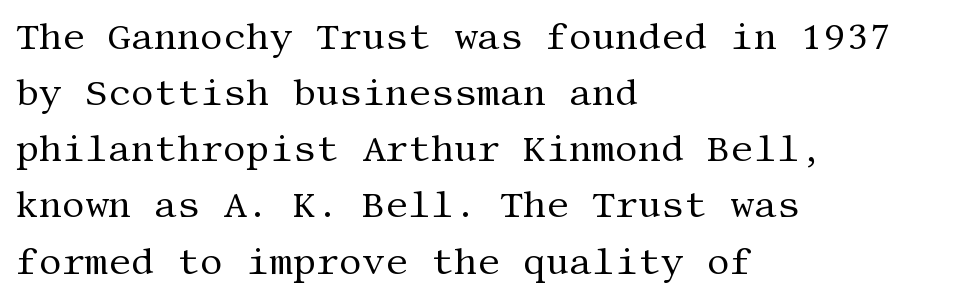
The image shows 36 px regular-weight serif type, upright; set left-aligned, normal line spacing (1.56x), normal letter spacing, not underlined; medium stroke contrast and a large x-height.
